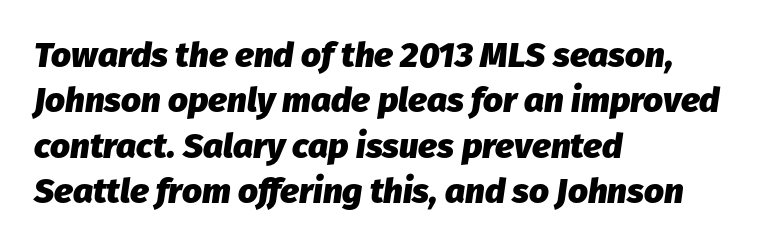
The image shows 35 px heavy type, italic (leaning right); set left-aligned, normal line spacing (1.3x), normal letter spacing, not underlined; low stroke contrast and a medium x-height.
